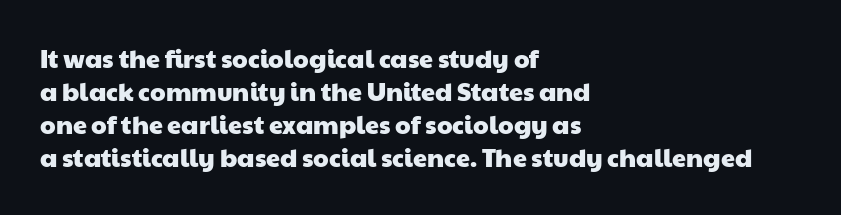
{"underline": "no", "align": "left", "line_spacing": "normal", "line_spacing_ratio": 1.32, "letter_spacing": "normal", "letter_spacing_em": 0.0, "glyph_px": 25}
